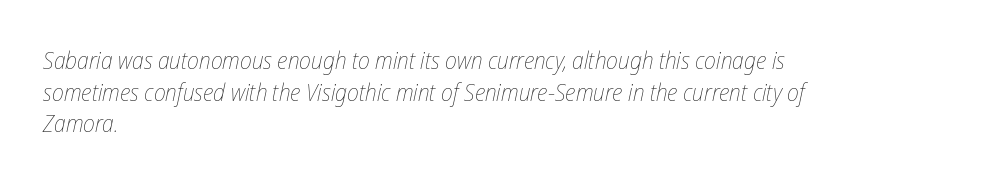
{"italic": "yes", "lean": "right", "slant_degrees": 12, "bold": "no", "underline": "no", "align": "left", "line_spacing": "normal", "line_spacing_ratio": 1.32, "letter_spacing": "normal", "letter_spacing_em": 0.0, "glyph_px": 24}
